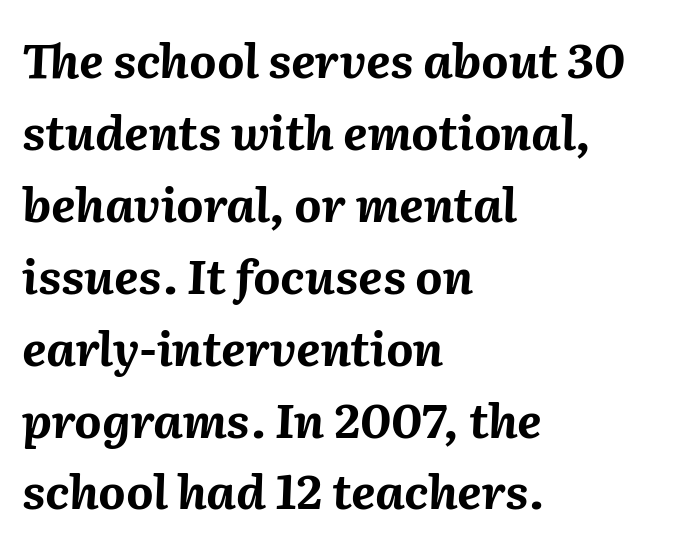
Typesetter's note: full bold, strokes at maximum text heaviness. An italicized treatment has been applied to the whole sample. Summary of vertical rhythm: regular, with standard interline spacing. The paragraph has a hard left edge and a soft right edge.
